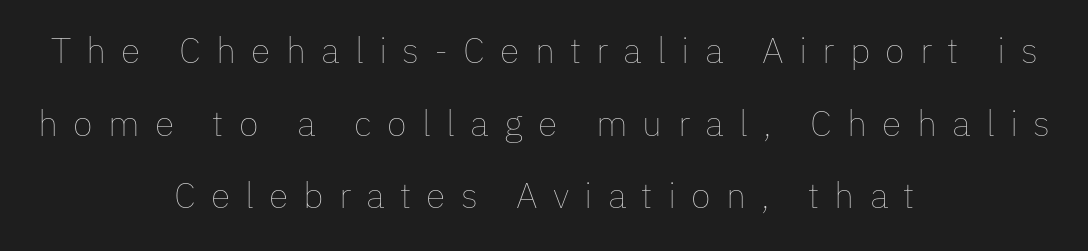
{"italic": "no", "bold": "no", "weight": "thin", "width": "normal", "stroke_contrast": "low", "x_height": "medium", "monospaced": "no", "underline": "no", "align": "center", "line_spacing": "loose", "line_spacing_ratio": 2.02, "letter_spacing": "wide", "letter_spacing_em": 0.42, "glyph_px": 36}
